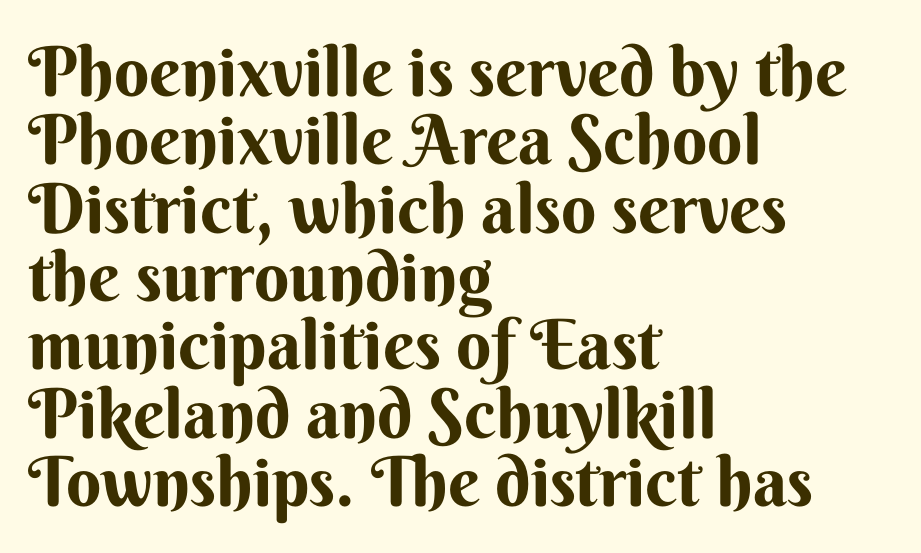
The image shows 69 px bold sans-serif type, upright; set left-aligned, tight line spacing (0.99x), normal letter spacing, not underlined; medium stroke contrast and a small x-height.
